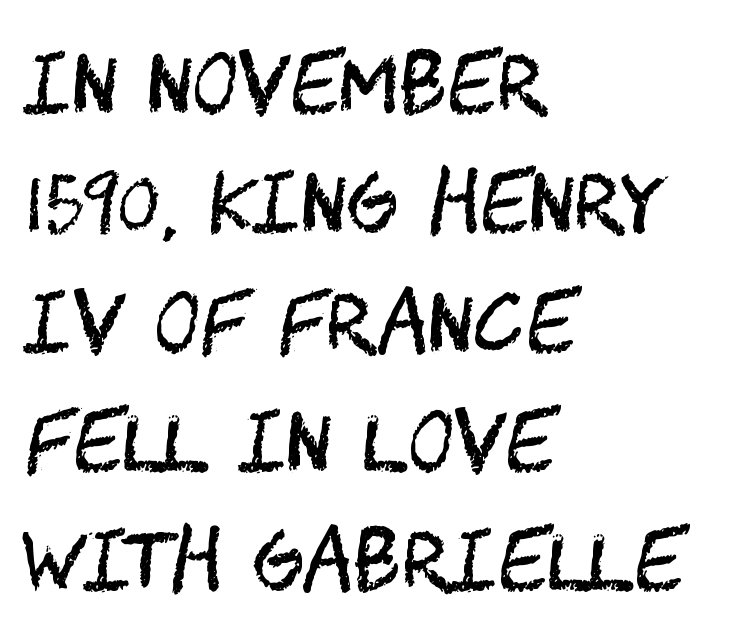
The gaps between neighbouring characters are ordinary and unremarkable. The font family rendered here belongs to the sans-serif group. The space beneath each line is pristine and unruled. The lettering holds an erect, upright posture throughout.
